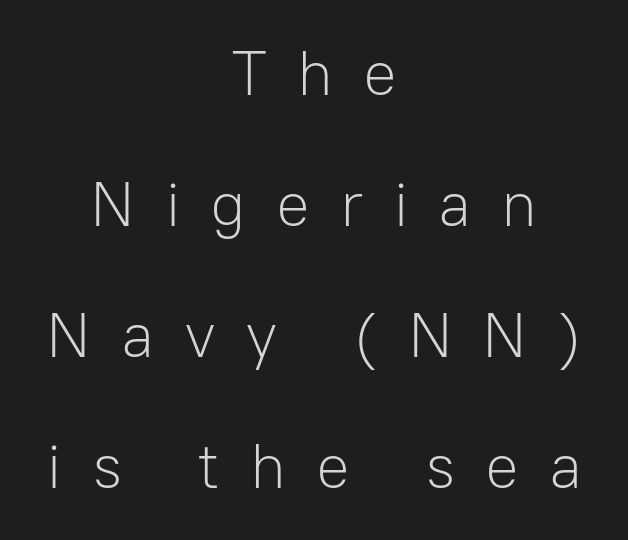
The image shows 63 px light sans-serif type, upright; set centered, loose line spacing (2.08x), unusually wide letter spacing (+0.47 em), not underlined; low stroke contrast and a medium x-height.
